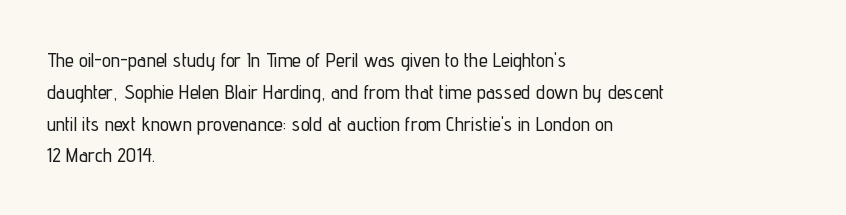
The letterforms sit shoulder to shoulder at normal distance. Ordinary non-slanted type is in use. All the whitespace from short lines collects on the right. The space between consecutive lines is moderate. The area under the type is left untouched.
